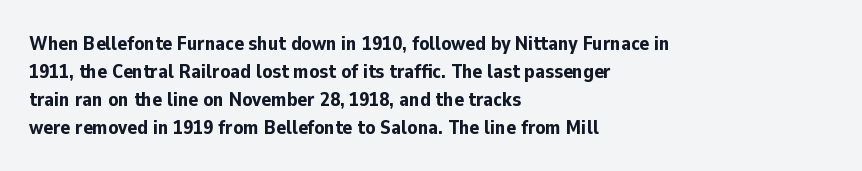
{"italic": "no", "bold": "yes", "underline": "no", "align": "left", "line_spacing": "normal", "line_spacing_ratio": 1.4, "letter_spacing": "normal", "letter_spacing_em": 0.0, "glyph_px": 20}
